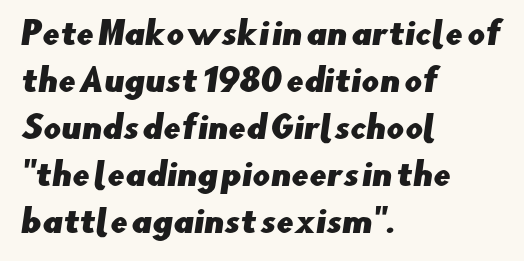
The image shows 31 px sans-serif type; set left-aligned, normal line spacing (1.52x), normal letter spacing, not underlined; low stroke contrast and a small x-height.
